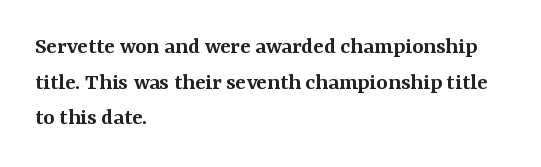
{"italic": "no", "bold": "semi", "underline": "no", "align": "left", "line_spacing": "normal", "line_spacing_ratio": 1.48, "letter_spacing": "normal", "letter_spacing_em": 0.0, "glyph_px": 24}
